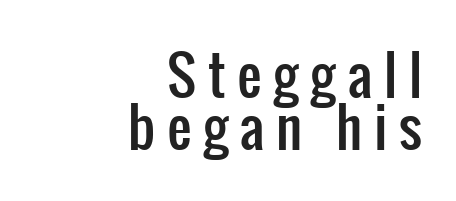
The image shows 54 px condensed sans-serif type, upright; set right-aligned, tight line spacing (0.96x), unusually wide letter spacing (+0.22 em), not underlined; low stroke contrast and a medium x-height.
